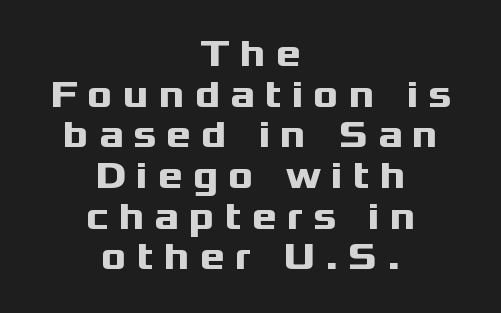
Q: Is the text bold? A: Yes.
Q: Is the text italic (slanted)? A: No, it is upright.
Q: Is the typeface a serif or a sans-serif typeface? A: Sans-serif.
Q: Is the text underlined? A: No.
Q: How is the paragraph aligned? A: Centered.
Q: Is the spacing between letters normal or unusually wide? A: Unusually wide.
Q: Is the spacing between lines tight, normal or loose? A: Tight.
Q: Width (condensed, normal, or wide)? A: Wide.
Q: Stroke contrast? A: Medium.
Q: x-height? A: Medium.
Q: Monospaced? A: No.
